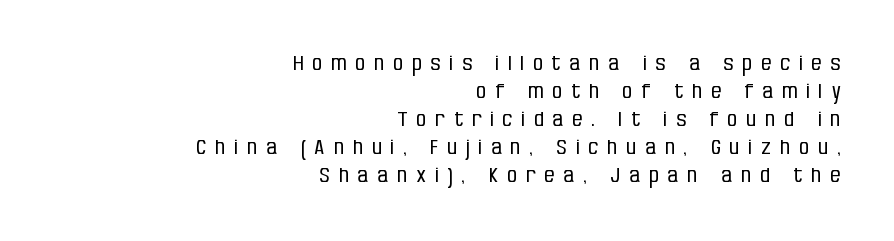
Any mark beneath the type? The region is blank. Alignment: flush right. Heft: none added — not bold. Ordinary non-slanted type is in use.
